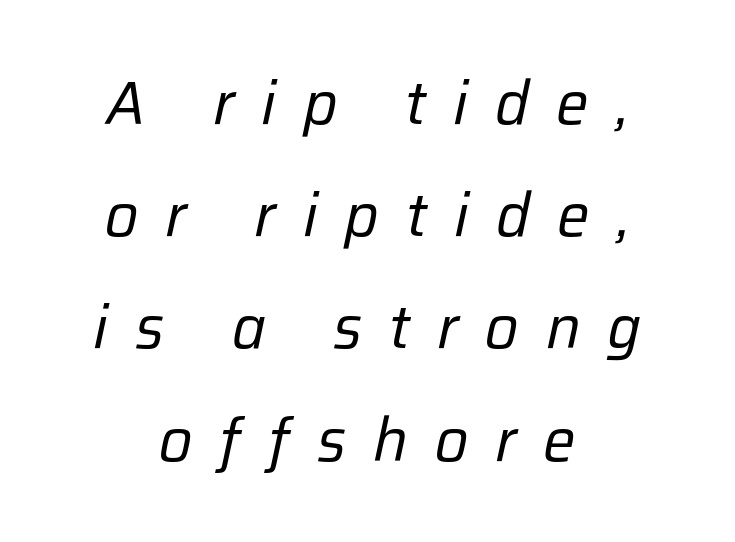
The image shows 61 px regular-weight type, italic (leaning right); set centered, line spacing 1.84x, unusually wide letter spacing (+0.44 em), not underlined; low stroke contrast and a medium x-height.
